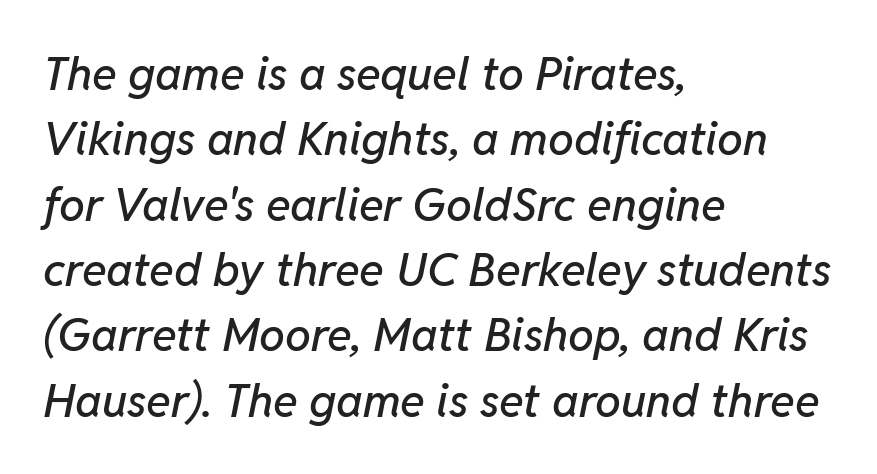
Q: Is the text italic (slanted)? A: Yes, it leans right by about 11 degrees.
Q: Is the text underlined? A: No.
Q: How is the paragraph aligned? A: Left-aligned.
Q: Is the spacing between letters normal or unusually wide? A: Normal.
Q: Is the spacing between lines tight, normal or loose? A: Normal.
Q: Width (condensed, normal, or wide)? A: Normal.
Q: Stroke contrast? A: Low.
Q: x-height? A: Medium.
Q: Monospaced? A: No.
